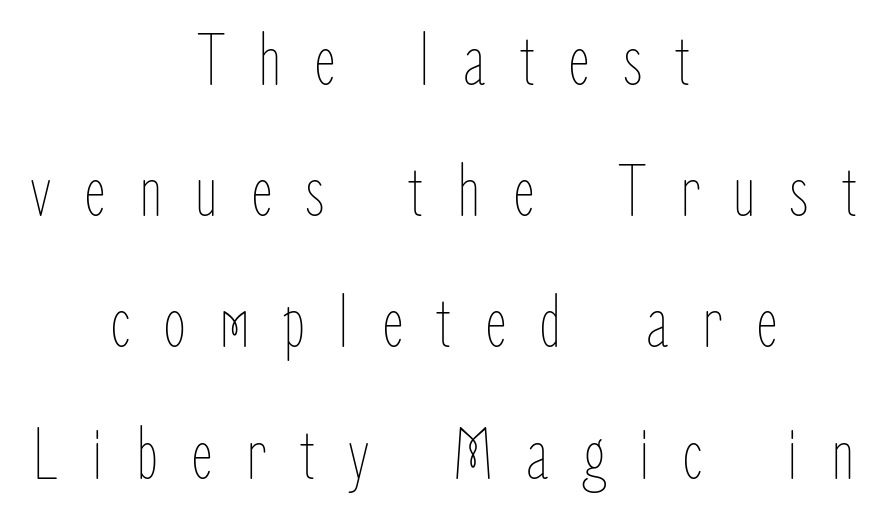
Q: Is the text bold? A: No.
Q: Is the text italic (slanted)? A: No, it is upright.
Q: Is the text underlined? A: No.
Q: How is the paragraph aligned? A: Centered.
Q: Is the spacing between letters normal or unusually wide? A: Unusually wide.
Q: Width (condensed, normal, or wide)? A: Condensed.
Q: Stroke contrast? A: Low.
Q: x-height? A: Medium.
Q: Monospaced? A: No.
